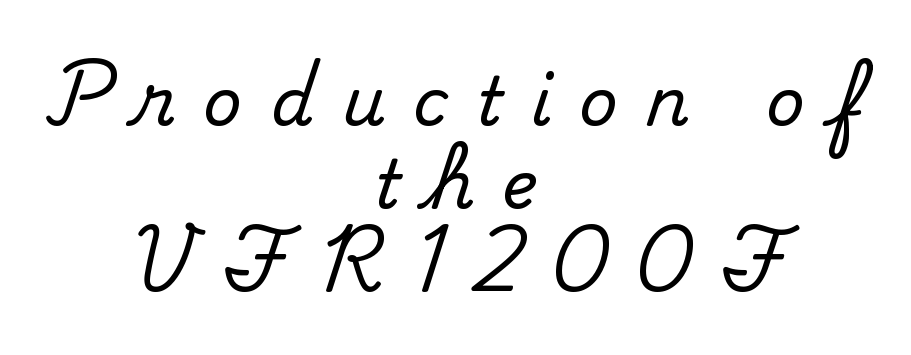
{"serif": "yes", "width": "normal", "stroke_contrast": "medium", "x_height": "small", "monospaced": "no", "underline": "no", "align": "center", "line_spacing_ratio": 1.24, "letter_spacing": "wide", "letter_spacing_em": 0.42, "glyph_px": 67}
